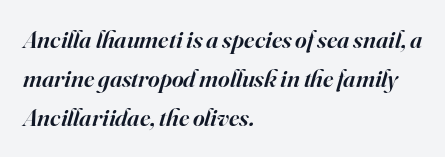
Letters rest on an invisible, unmarked baseline. Notice how the passage keeps a crisp vertical edge on the left only. Is the letter spacing exaggerated? No — it looks like the ordinary default. These lines carry some extra weight — a demibold, not a full bold.
